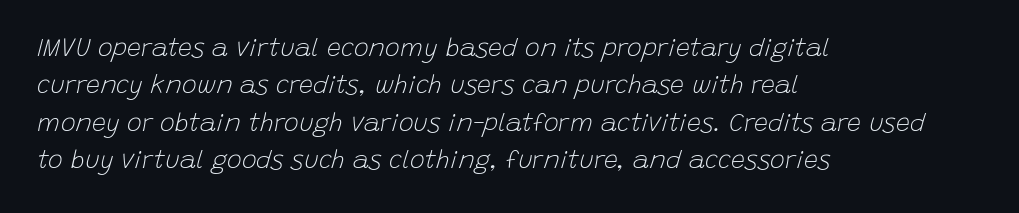
Q: Is the text bold? A: No.
Q: Is the text italic (slanted)? A: Yes, it leans right by about 15 degrees.
Q: Is the text underlined? A: No.
Q: How is the paragraph aligned? A: Left-aligned.
Q: Is the spacing between letters normal or unusually wide? A: Normal.
Q: Is the spacing between lines tight, normal or loose? A: Normal.
